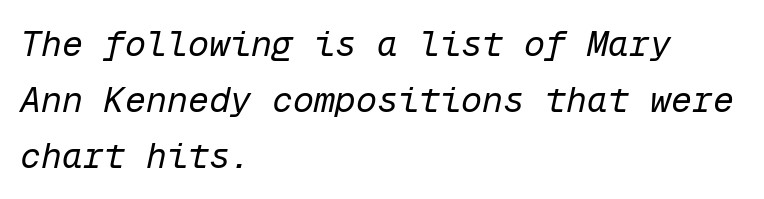
Q: Is the text bold? A: No.
Q: Is the text italic (slanted)? A: Yes, it leans right by about 12 degrees.
Q: Is the text underlined? A: No.
Q: How is the paragraph aligned? A: Left-aligned.
Q: Is the spacing between letters normal or unusually wide? A: Normal.
Q: Is the spacing between lines tight, normal or loose? A: Normal.
Q: Width (condensed, normal, or wide)? A: Normal.
Q: Stroke contrast? A: Low.
Q: x-height? A: Medium.
Q: Monospaced? A: Yes.
